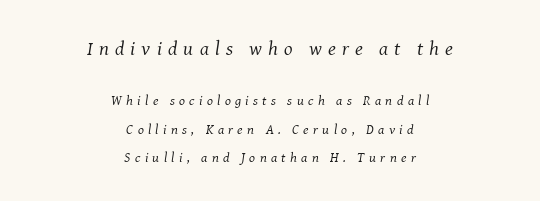
{"italic": "yes", "lean": "right", "slant_degrees": 8, "bold": "no", "underline": "no", "align": "center", "line_spacing": "loose", "line_spacing_ratio": 2.02, "letter_spacing": "wide", "letter_spacing_em": 0.31, "larger_block": "first", "size_ratio": 1.43, "glyph_px": 20}
